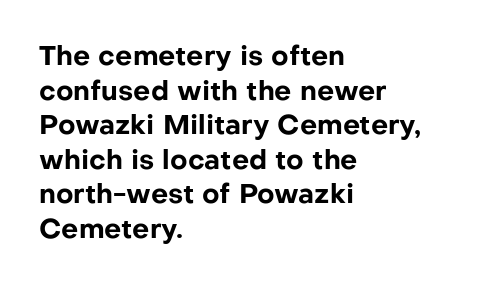
Compared with typical body copy, the letter spacing here is the same. The setting favours the left margin, as ordinary paragraphs usually do. Heft: maximum for text — a bold. Beneath every word, the page is bare. Successive baselines arrive at the customary interval. These lines were composed using upright roman letters.
